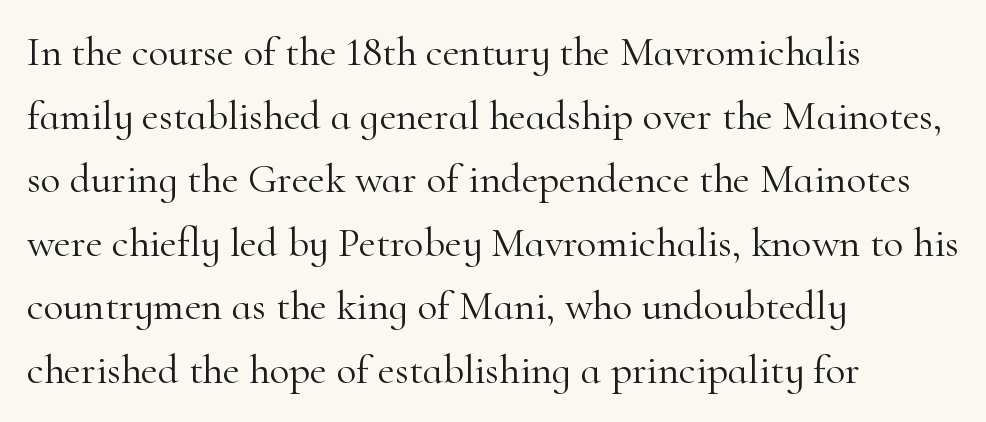
{"serif": "yes", "italic": "no", "bold": "no", "weight": "light", "width": "normal", "stroke_contrast": "high", "x_height": "small", "monospaced": "no", "underline": "no", "align": "left", "line_spacing": "normal", "line_spacing_ratio": 1.55, "letter_spacing": "normal", "letter_spacing_em": 0.0, "glyph_px": 41}
